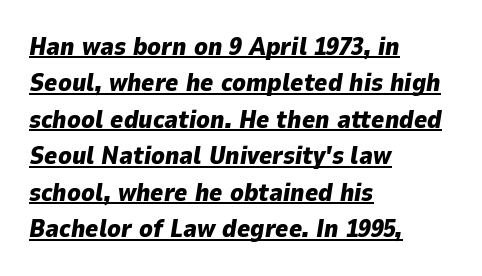
Q: Is the text bold? A: Yes.
Q: Is the text italic (slanted)? A: Yes, it leans right by about 9 degrees.
Q: Is the text underlined? A: Yes.
Q: How is the paragraph aligned? A: Left-aligned.
Q: Is the spacing between letters normal or unusually wide? A: Normal.
Q: Is the spacing between lines tight, normal or loose? A: Normal.
